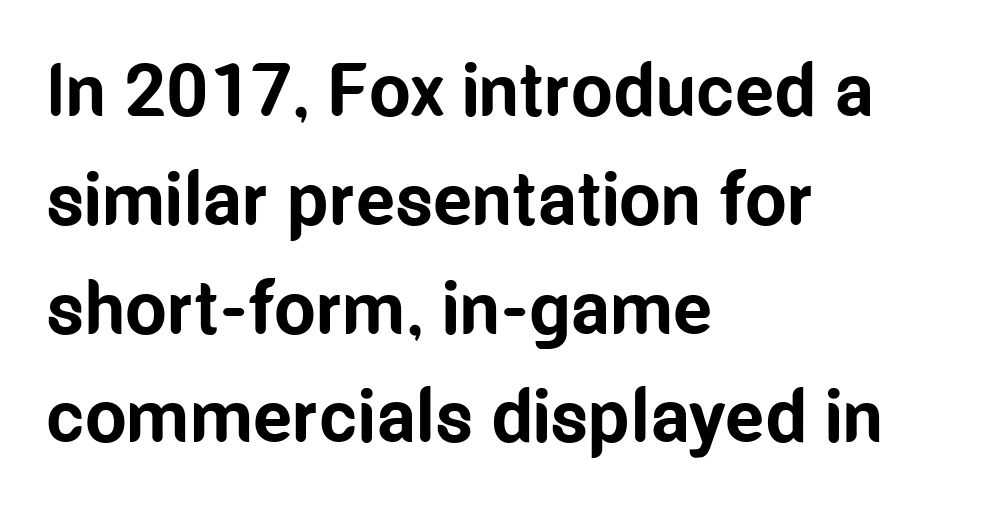
{"serif": "no", "italic": "no", "bold": "yes", "weight": "bold", "width": "condensed", "stroke_contrast": "low", "x_height": "medium", "monospaced": "no", "underline": "no", "align": "left", "line_spacing": "normal", "line_spacing_ratio": 1.47, "letter_spacing": "normal", "letter_spacing_em": 0.0, "glyph_px": 74}
